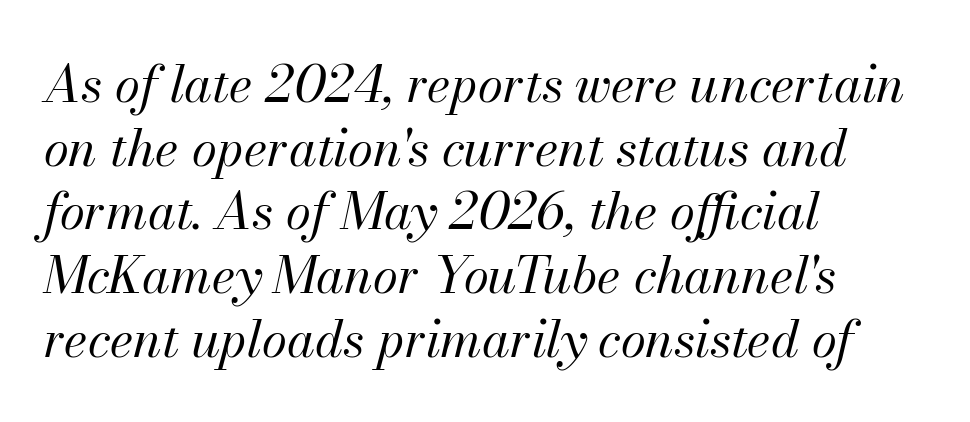
Q: Is the text bold? A: No.
Q: Is the text italic (slanted)? A: Yes, it leans right by about 13 degrees.
Q: Is the text underlined? A: No.
Q: How is the paragraph aligned? A: Left-aligned.
Q: Is the spacing between letters normal or unusually wide? A: Normal.
Q: Is the spacing between lines tight, normal or loose? A: Normal.
Q: Width (condensed, normal, or wide)? A: Normal.
Q: Stroke contrast? A: Medium.
Q: x-height? A: Small.
Q: Monospaced? A: No.
